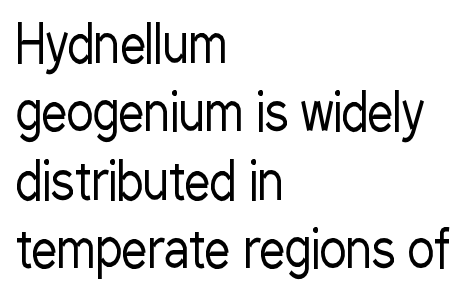
Line spacing here is normal. Caption: multi-line text, flush left, ragged right. The font is comparable to plain body text, perhaps lighter. Character widths vary here, with narrow letters taking less room than wide ones.
